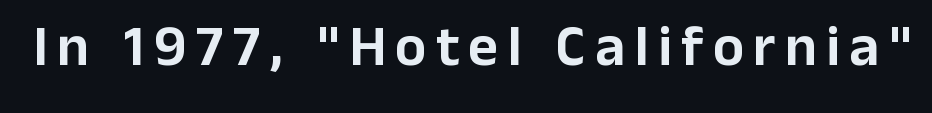
A roman cut, with each character standing at attention. The passage shown is typed in a proportional face where columns would drift. Each letter's strokes conclude bluntly, with no projecting serifs. The space beneath each line is pristine and unruled.
